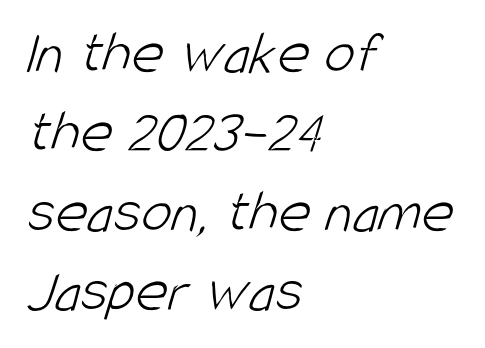
The passage shown is typed in a proportional face where columns would drift. The area under the type is left untouched. Vertical stems look standard width or narrower in stroke. Left-aligned paragraph, ragged on the right. Type style note: lacks serifs. Letter spacing: default.
